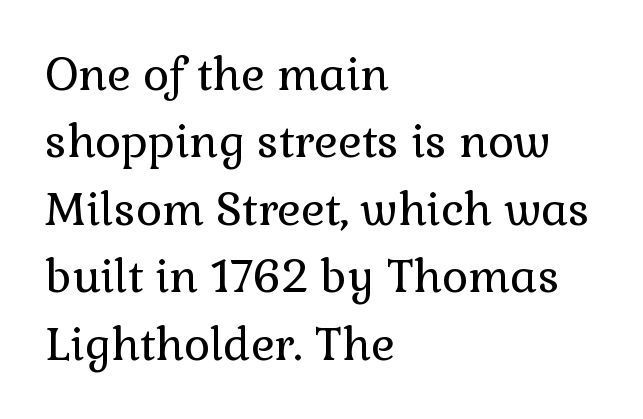
The text was rendered using a seriffed face with decorative stroke endings. Is this a heavy cut? Hardly; it is regular or lighter. You can tell it's not italic because the verticals are truly vertical. You could not count columns in this text — the font is proportionally spaced. All the whitespace from short lines collects on the right. A clean baseline with only descenders dipping below it.
